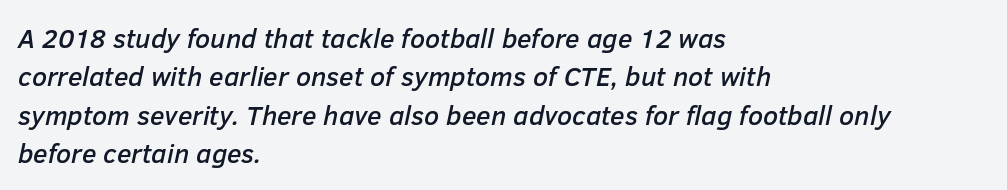
The image shows 27 px text type, italic (leaning right); set left-aligned, normal line spacing (1.42x), normal letter spacing, not underlined.
